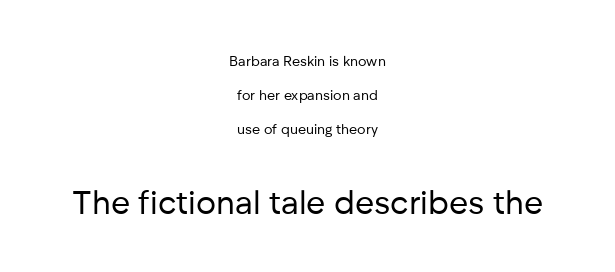
Here the designer chose a conventional face with non-uniform glyph widths. What kind of face is this? One without serifs — a sans. The later block is typeset at a bigger size than the earlier block. Unmarked baselines from the first word to the last. Horizontal alignment here is central, giving a formal, balanced look.
